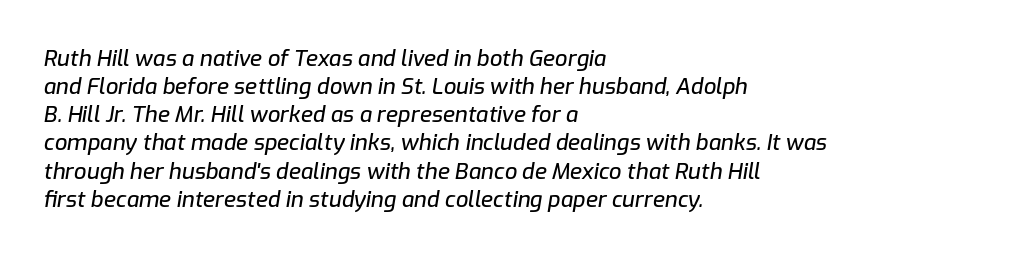
The gap between lines stays unmarked. These lines sit exactly where default settings would place them. The compositor pushed each line to the left boundary. The rendering keeps characters at their native spacing.
